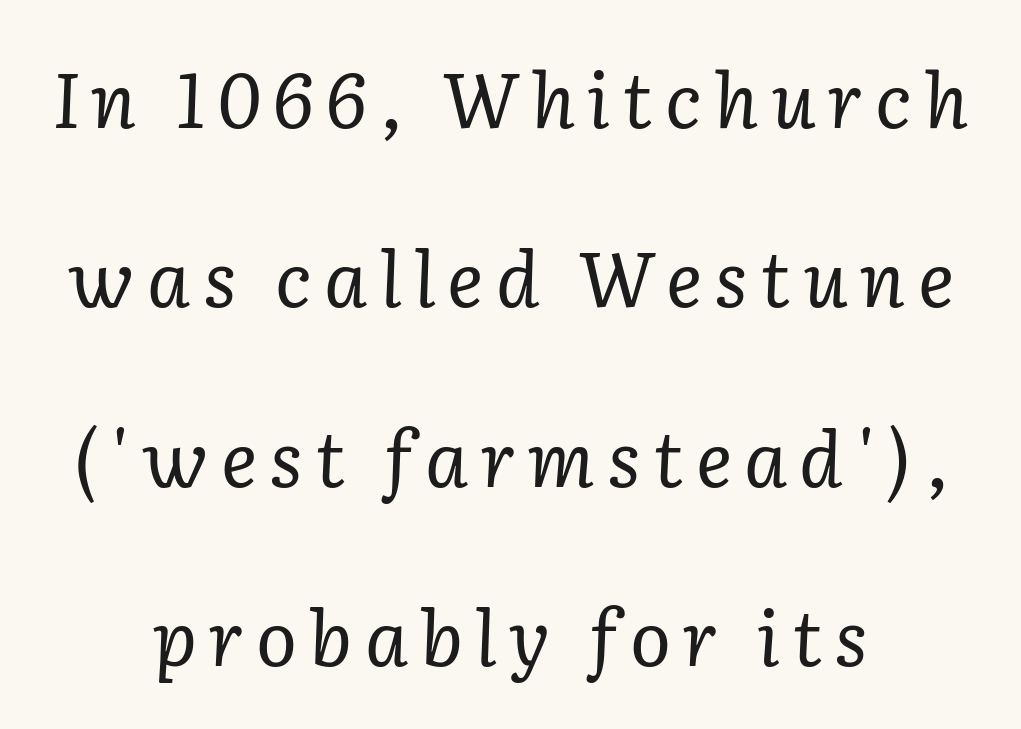
The image shows 76 px regular-weight serif type, italic (leaning right); set centered, loose line spacing (2.36x), not underlined; low stroke contrast and a medium x-height.
